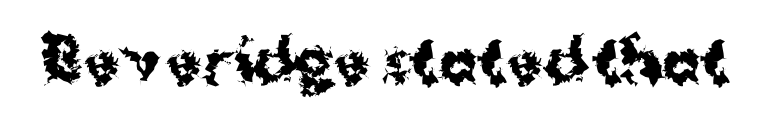
The image shows 58 px bold sans-serif type, upright; set normal letter spacing, not underlined; medium stroke contrast and a medium x-height.
